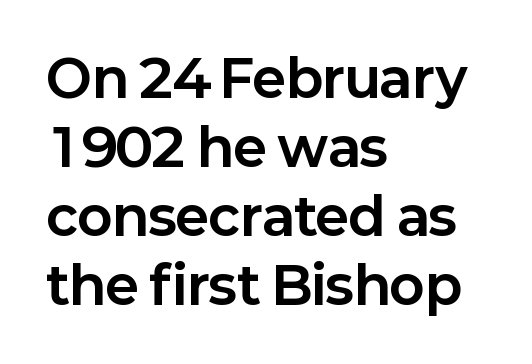
Q: Is the text bold? A: Yes.
Q: Is the text italic (slanted)? A: No, it is upright.
Q: Is the typeface a serif or a sans-serif typeface? A: Sans-serif.
Q: Is the text underlined? A: No.
Q: How is the paragraph aligned? A: Left-aligned.
Q: Is the spacing between letters normal or unusually wide? A: Normal.
Q: Is the spacing between lines tight, normal or loose? A: Normal.
Q: Width (condensed, normal, or wide)? A: Normal.
Q: Stroke contrast? A: Low.
Q: x-height? A: Medium.
Q: Monospaced? A: No.
